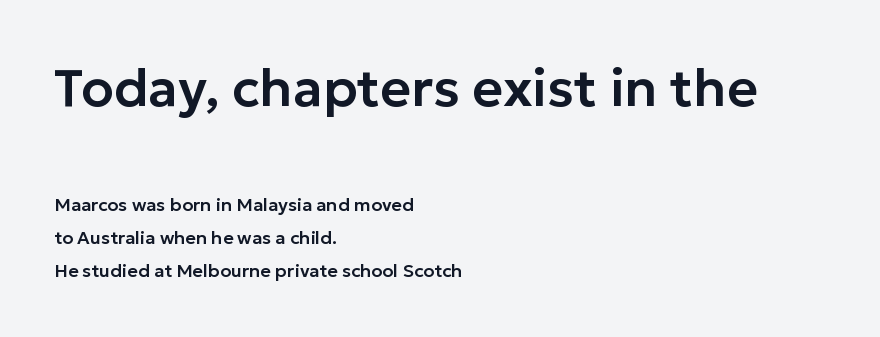
Q: Is the text italic (slanted)? A: No, it is upright.
Q: Is the typeface a serif or a sans-serif typeface? A: Sans-serif.
Q: Is the text underlined? A: No.
Q: How is the paragraph aligned? A: Left-aligned.
Q: Is the spacing between letters normal or unusually wide? A: Normal.
Q: Which block of text is set in a larger size, the first (top) or the second (bottom)? A: The first (top) one.
Q: Width (condensed, normal, or wide)? A: Normal.
Q: Stroke contrast? A: Low.
Q: x-height? A: Medium.
Q: Monospaced? A: No.
